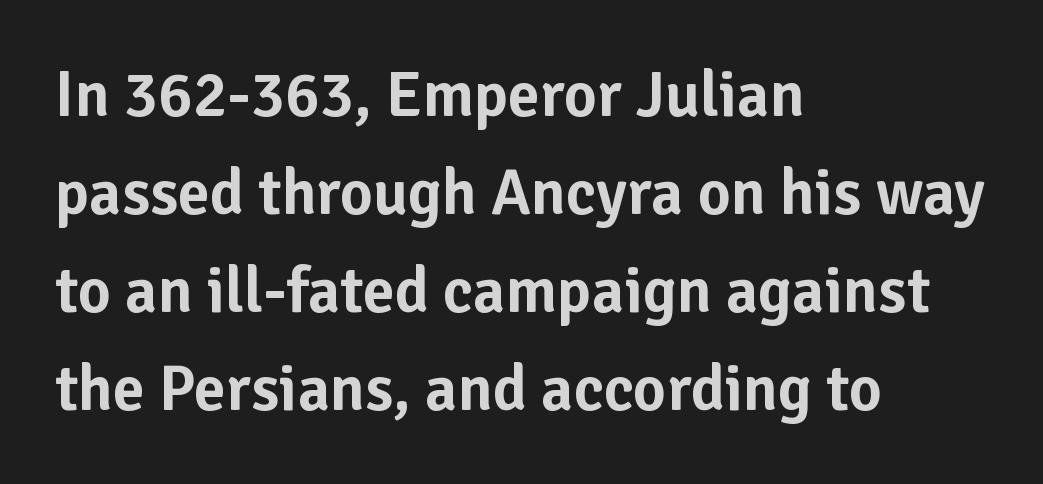
Q: Is the text italic (slanted)? A: No, it is upright.
Q: Is the typeface a serif or a sans-serif typeface? A: Sans-serif.
Q: Is the text underlined? A: No.
Q: How is the paragraph aligned? A: Left-aligned.
Q: Is the spacing between letters normal or unusually wide? A: Normal.
Q: Is the spacing between lines tight, normal or loose? A: Normal.
Q: Width (condensed, normal, or wide)? A: Normal.
Q: Stroke contrast? A: Low.
Q: x-height? A: Medium.
Q: Monospaced? A: No.
